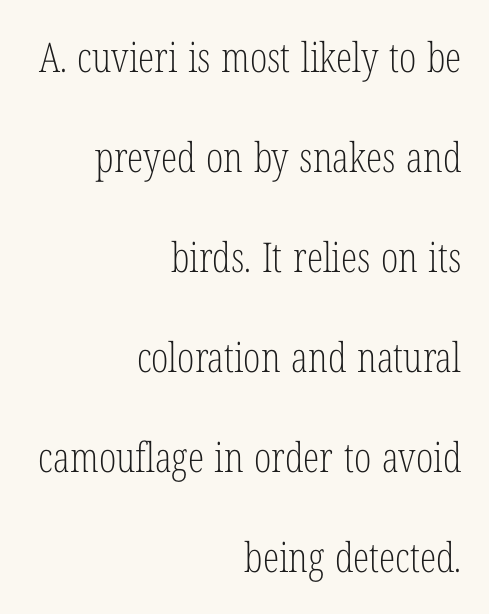
{"serif": "yes", "italic": "no", "bold": "no", "weight": "light", "width": "condensed", "stroke_contrast": "low", "x_height": "medium", "monospaced": "no", "underline": "no", "align": "right", "line_spacing": "loose", "line_spacing_ratio": 2.44, "letter_spacing": "normal", "letter_spacing_em": 0.0, "glyph_px": 41}
